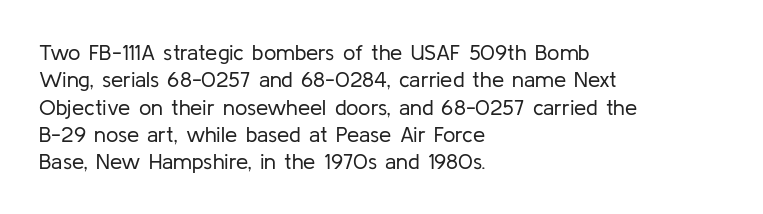
Q: Is the text bold? A: No.
Q: Is the text italic (slanted)? A: No, it is upright.
Q: Is the text underlined? A: No.
Q: How is the paragraph aligned? A: Left-aligned.
Q: Is the spacing between letters normal or unusually wide? A: Normal.
